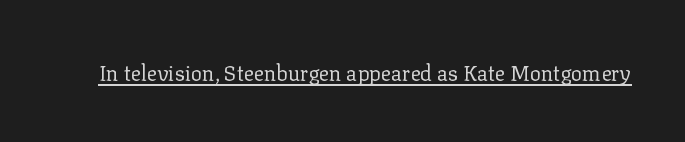
The image shows 21 px text type, upright; set normal letter spacing, underlined.
